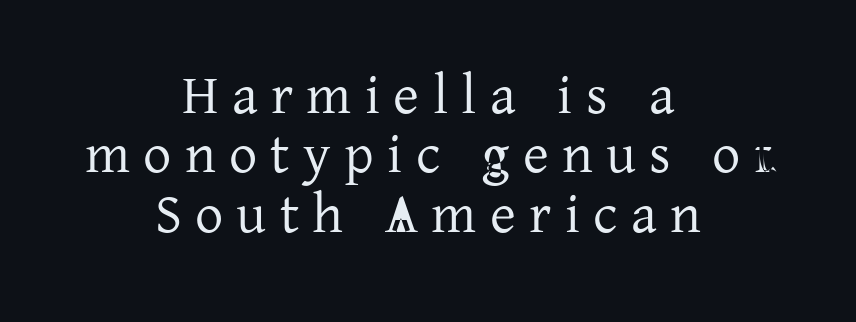
The image shows 56 px regular-weight serif type, upright; set centered, tight line spacing (1.06x), unusually wide letter spacing (+0.24 em), not underlined; low stroke contrast and a medium x-height.
